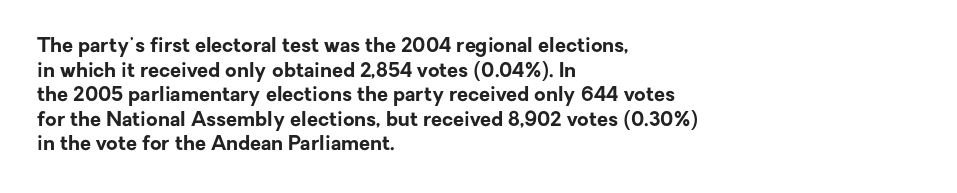
{"italic": "no", "bold": "yes", "underline": "no", "align": "left", "line_spacing_ratio": 1.23, "letter_spacing": "normal", "letter_spacing_em": 0.0, "glyph_px": 20}
